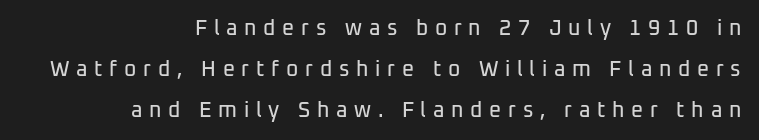
The passage shown has open, widely tracked lettering throughout. In terms of posture, this sample is upright. Does the leading feel generous? Absolutely, it's lavish. The setting favours the right margin, as signatures and pull-quotes sometimes do. Underlining? Definitely not there.
